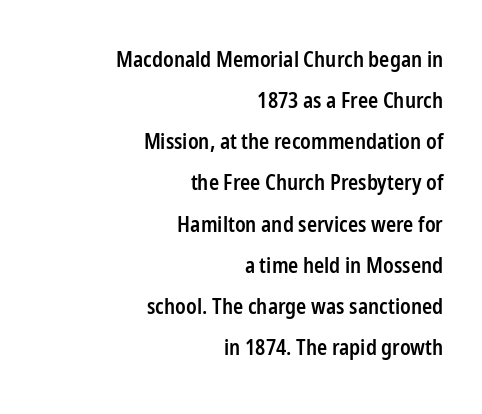
{"italic": "no", "bold": "semi", "underline": "no", "align": "right", "line_spacing": "loose", "line_spacing_ratio": 1.96, "letter_spacing": "normal", "letter_spacing_em": 0.0, "glyph_px": 21}
